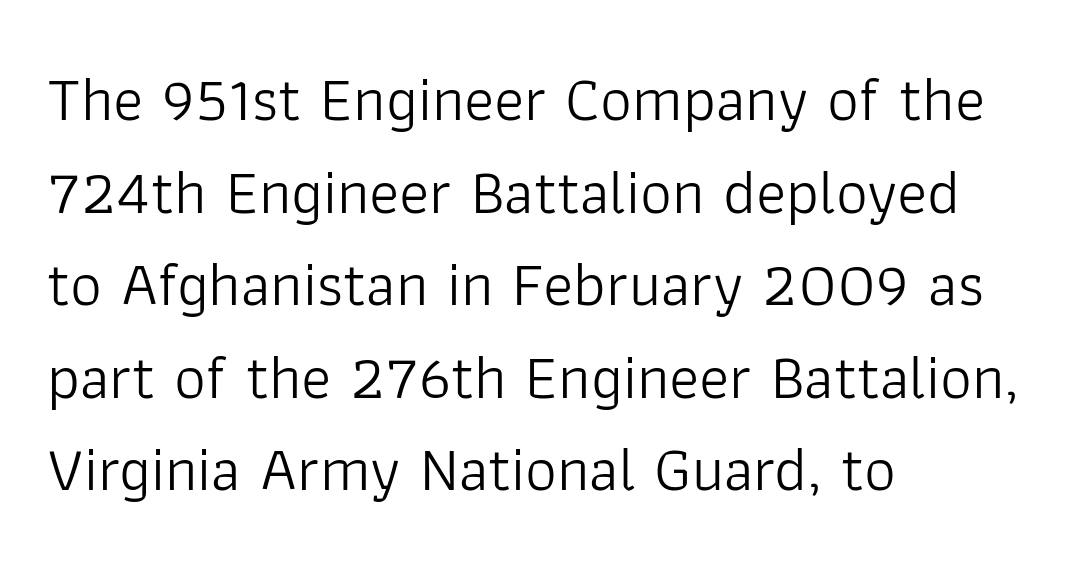
Q: Is the text bold? A: No.
Q: Is the text italic (slanted)? A: No, it is upright.
Q: Is the typeface a serif or a sans-serif typeface? A: Sans-serif.
Q: Is the text underlined? A: No.
Q: How is the paragraph aligned? A: Left-aligned.
Q: Is the spacing between letters normal or unusually wide? A: Normal.
Q: Is the spacing between lines tight, normal or loose? A: Normal.
Q: Width (condensed, normal, or wide)? A: Normal.
Q: Stroke contrast? A: Low.
Q: x-height? A: Medium.
Q: Monospaced? A: No.
